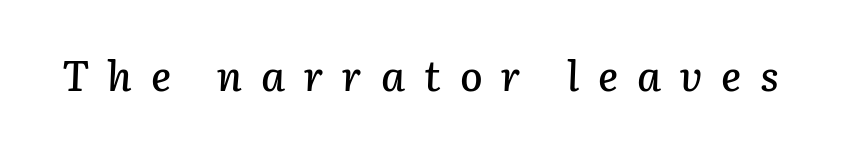
Q: Is the text italic (slanted)? A: Yes, it leans right by about 2 degrees.
Q: Is the text underlined? A: No.
Q: Is the spacing between letters normal or unusually wide? A: Unusually wide.
Q: Width (condensed, normal, or wide)? A: Normal.
Q: Stroke contrast? A: Low.
Q: x-height? A: Medium.
Q: Monospaced? A: No.
